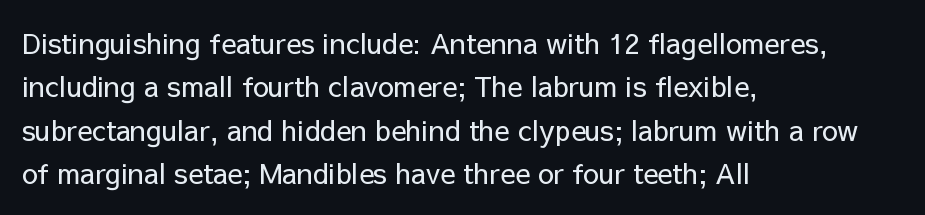
{"serif": "no", "italic": "no", "bold": "no", "weight": "regular", "width": "normal", "stroke_contrast": "low", "x_height": "medium", "monospaced": "no", "underline": "no", "align": "left", "line_spacing": "normal", "line_spacing_ratio": 1.55, "letter_spacing": "normal", "letter_spacing_em": 0.0, "glyph_px": 28}
